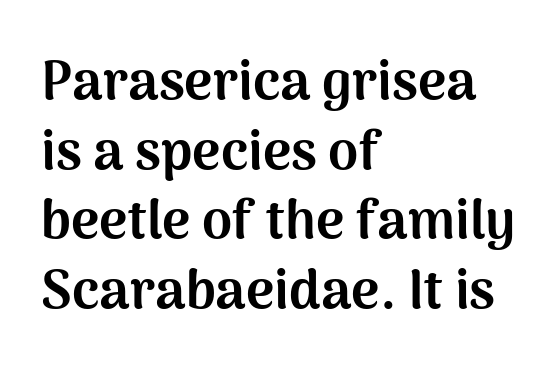
{"serif": "no", "italic": "no", "bold": "yes", "weight": "bold", "width": "normal", "stroke_contrast": "medium", "x_height": "medium", "monospaced": "no", "underline": "no", "align": "left", "line_spacing": "normal", "line_spacing_ratio": 1.29, "letter_spacing": "normal", "letter_spacing_em": 0.0, "glyph_px": 54}
